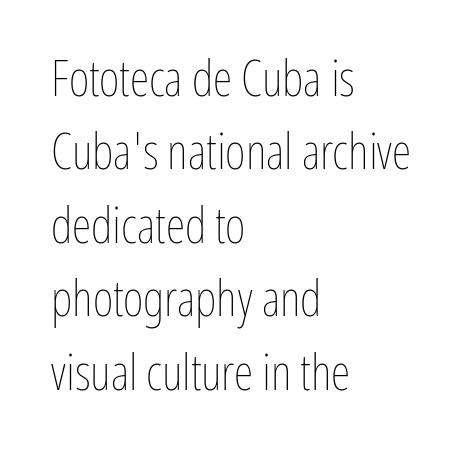
{"italic": "no", "bold": "no", "weight": "thin", "width": "condensed", "stroke_contrast": "low", "x_height": "medium", "monospaced": "no", "underline": "no", "align": "left", "line_spacing": "normal", "line_spacing_ratio": 1.47, "letter_spacing": "normal", "letter_spacing_em": 0.0, "glyph_px": 50}
